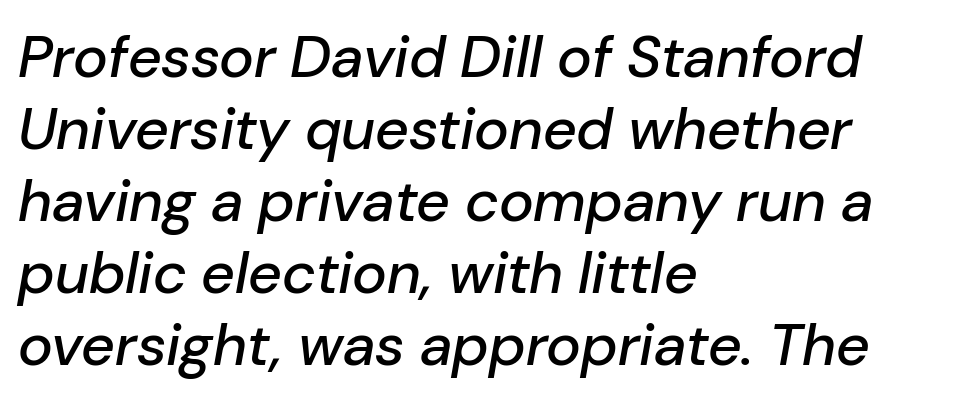
Q: Is the text italic (slanted)? A: Yes, it leans right by about 10 degrees.
Q: Is the text underlined? A: No.
Q: How is the paragraph aligned? A: Left-aligned.
Q: Is the spacing between letters normal or unusually wide? A: Normal.
Q: Width (condensed, normal, or wide)? A: Normal.
Q: Stroke contrast? A: Low.
Q: x-height? A: Medium.
Q: Monospaced? A: No.
